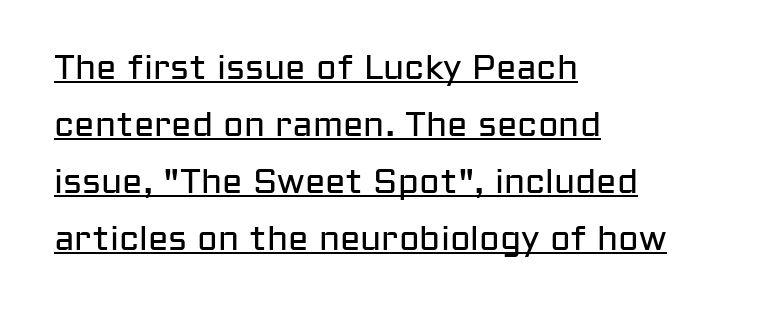
{"serif": "no", "italic": "no", "bold": "no", "weight": "regular", "width": "normal", "stroke_contrast": "low", "x_height": "medium", "monospaced": "no", "underline": "yes", "align": "left", "line_spacing": "normal", "line_spacing_ratio": 1.68, "letter_spacing": "normal", "letter_spacing_em": 0.0, "glyph_px": 34}
